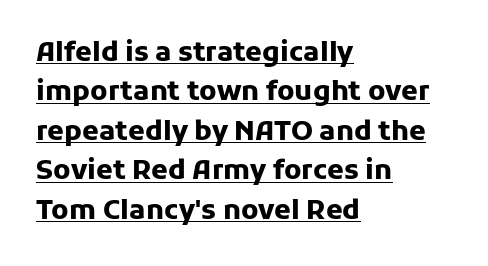
The font's upright variant was chosen for this text. Every row of glyphs begins at an identical x-position on the left. Summary of vertical rhythm: regular, with standard interline spacing. Every letter is thick-stroked: bold, no question. Here the glyphs are tracked normally, forming tight word shapes.
